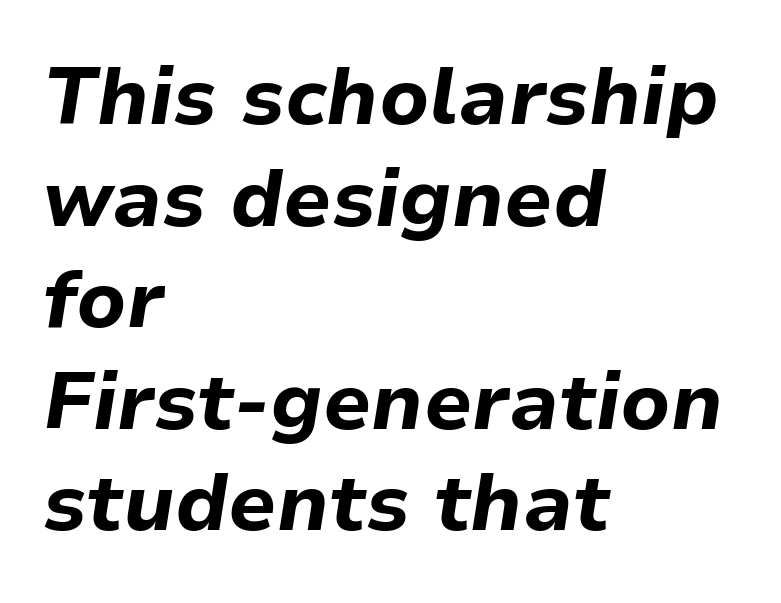
Here the glyphs are tracked normally, forming tight word shapes. This rendering features lettering with no underline. Is this a fixed-width face? No — the glyphs have proportional, varying widths. Set as a true bold cut, around the 700 mark. The rag falls on the right side of this text block. The vertical gap from one line to the next is medium.
